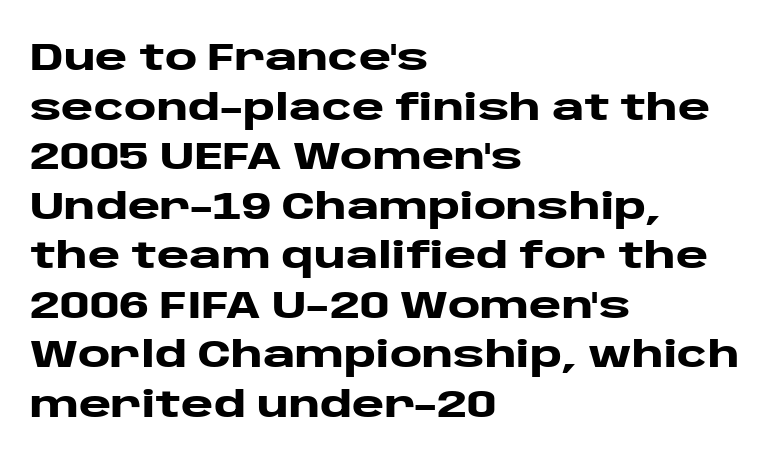
{"serif": "no", "italic": "no", "bold": "yes", "weight": "heavy", "width": "wide", "stroke_contrast": "low", "x_height": "large", "monospaced": "no", "underline": "no", "align": "left", "line_spacing": "normal", "line_spacing_ratio": 1.27, "letter_spacing": "normal", "letter_spacing_em": 0.0, "glyph_px": 39}
